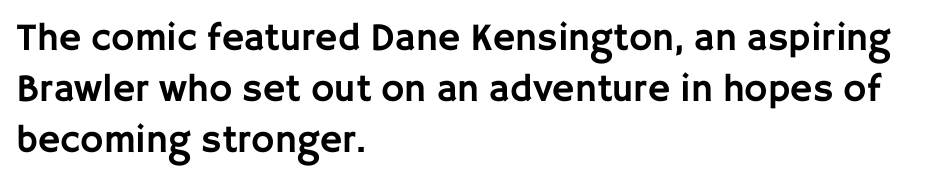
Q: Is the text italic (slanted)? A: No, it is upright.
Q: Is the typeface a serif or a sans-serif typeface? A: Sans-serif.
Q: Is the text underlined? A: No.
Q: How is the paragraph aligned? A: Left-aligned.
Q: Is the spacing between letters normal or unusually wide? A: Normal.
Q: Is the spacing between lines tight, normal or loose? A: Normal.
Q: Width (condensed, normal, or wide)? A: Normal.
Q: Stroke contrast? A: Low.
Q: x-height? A: Large.
Q: Monospaced? A: No.
